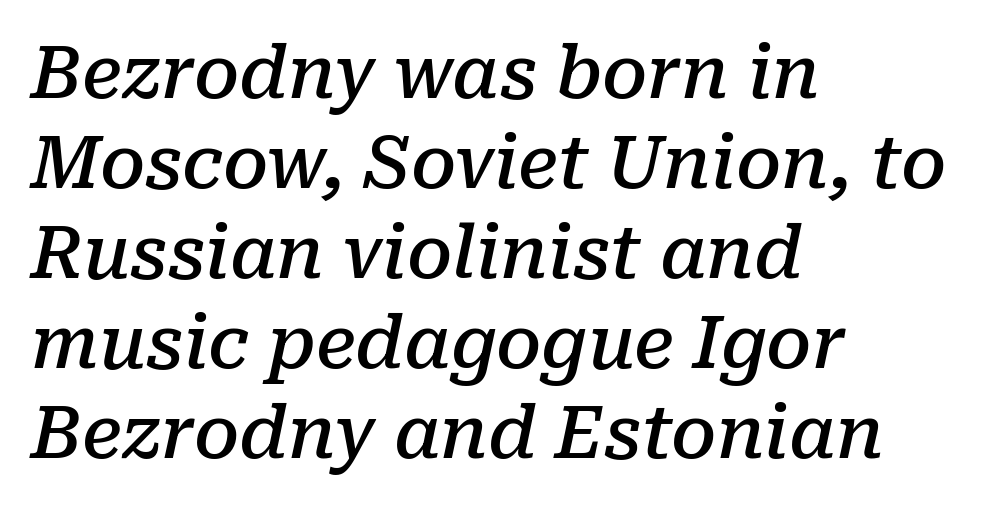
In terms of posture, this sample is oblique. A semibold gives these letters moderate extra thickness, short of bold. Stroke terminals: seriffed. The face used here is rendered with its standard letterfit. The face used here is proportionally spaced, like ordinary book or web type. The lines sit at an ordinary, default distance from one another.
